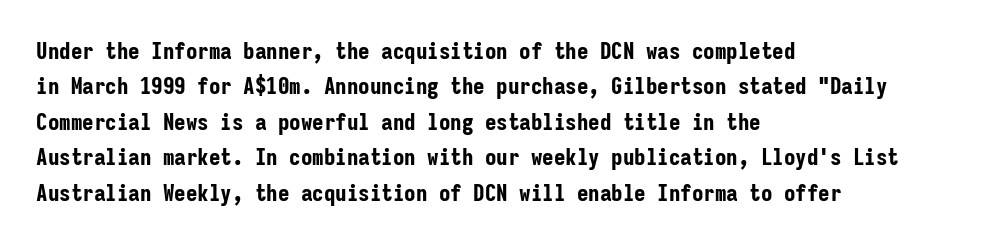
The image shows 23 px bold type, upright; set left-aligned, normal line spacing (1.54x), normal letter spacing, not underlined.
